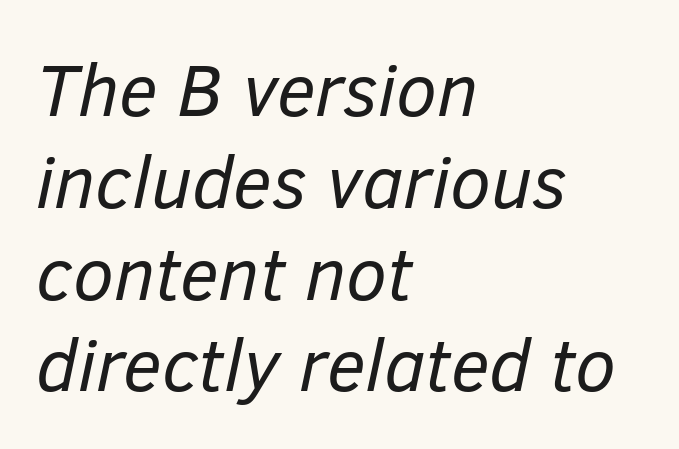
Q: Is the text bold? A: No.
Q: Is the text italic (slanted)? A: Yes, it leans right by about 12 degrees.
Q: Is the text underlined? A: No.
Q: How is the paragraph aligned? A: Left-aligned.
Q: Is the spacing between letters normal or unusually wide? A: Normal.
Q: Width (condensed, normal, or wide)? A: Normal.
Q: Stroke contrast? A: Low.
Q: x-height? A: Medium.
Q: Monospaced? A: No.
